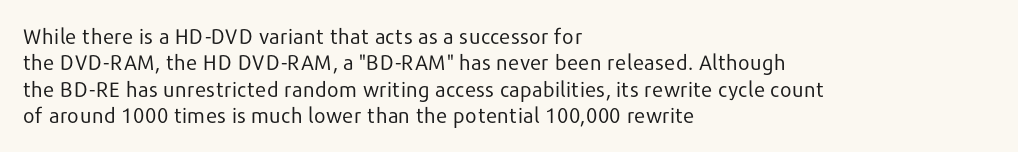
The rendering uses a moderate line-height, typical for paragraphs. Only glyphs here, with clear space below each row. The passage is arranged the way most books set body copy — flush left. Spacing between characters is what you'd get straight out of the box.
